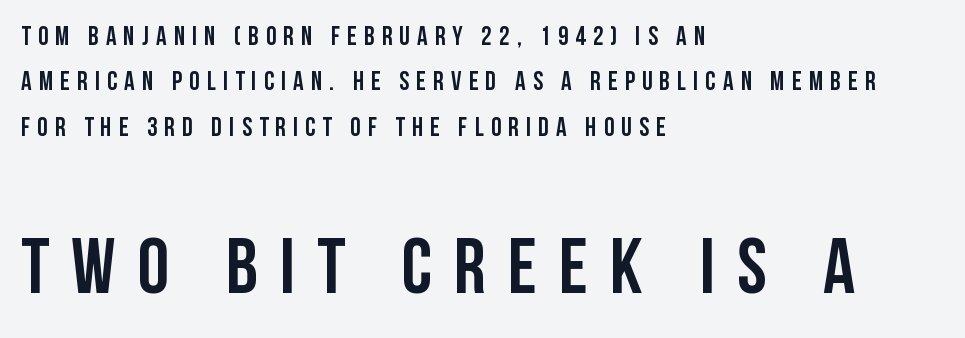
{"serif": "no", "italic": "no", "width": "condensed", "stroke_contrast": "low", "x_height": "large", "monospaced": "no", "underline": "no", "align": "left", "line_spacing_ratio": 1.75, "letter_spacing": "wide", "letter_spacing_em": 0.28, "larger_block": "second", "size_ratio": 3.04, "glyph_px": 79}
